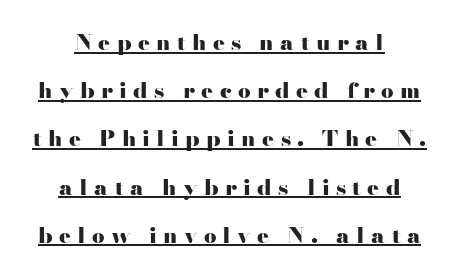
{"italic": "no", "bold": "yes", "underline": "yes", "align": "center", "line_spacing": "loose", "line_spacing_ratio": 2.19, "letter_spacing": "wide", "letter_spacing_em": 0.29, "glyph_px": 22}
